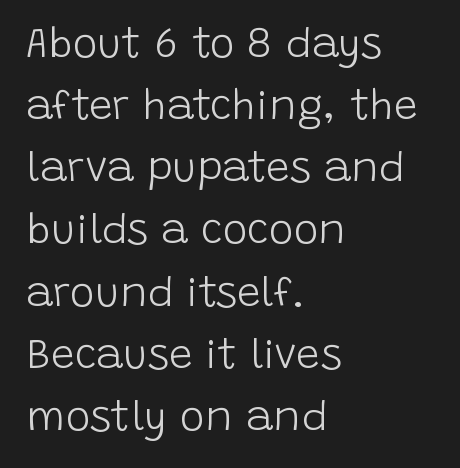
The image shows 42 px light sans-serif type, upright; set left-aligned, normal line spacing (1.48x), normal letter spacing, not underlined; low stroke contrast and a large x-height.
